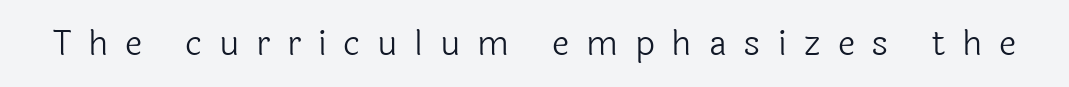
{"serif": "no", "italic": "no", "bold": "no", "weight": "light", "width": "normal", "x_height": "medium", "monospaced": "no", "underline": "no", "letter_spacing": "wide", "letter_spacing_em": 0.48, "glyph_px": 35}
